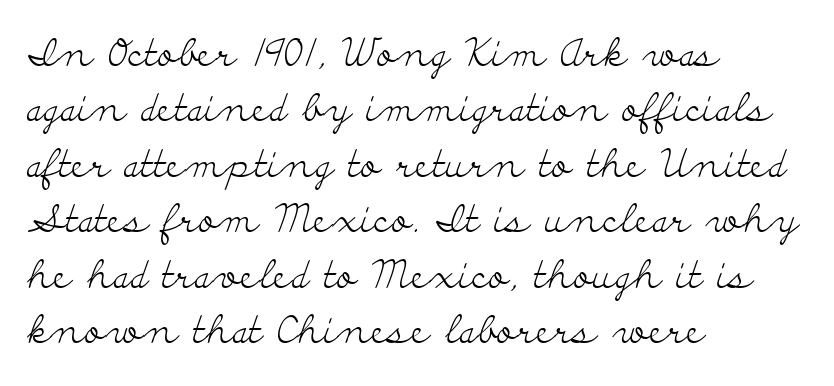
Teacher's note: observe the even left margin — that is flush-left alignment. Ink coverage per letter is moderate at most. In terms of letterform style, serifs are clearly present. Looks like regular typesetting: each glyph gets only the width it needs. Honestly, the letter spacing is just normal — you wouldn't notice it.
